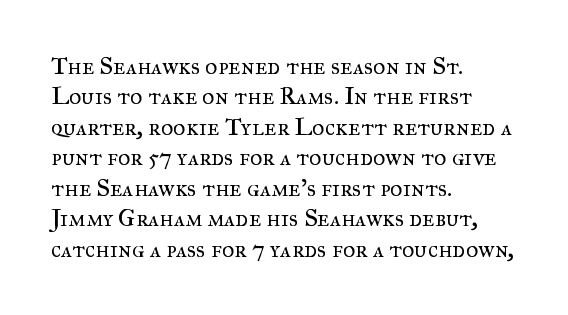
{"italic": "no", "bold": "no", "underline": "no", "align": "left", "line_spacing": "normal", "line_spacing_ratio": 1.27, "letter_spacing": "normal", "letter_spacing_em": 0.0, "glyph_px": 24}
